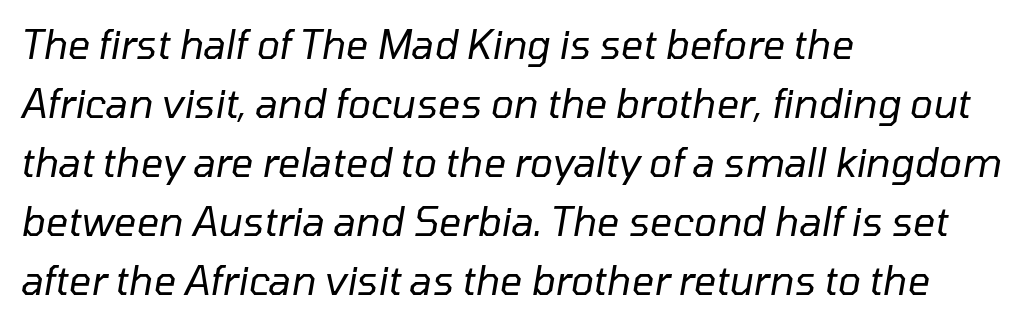
The image shows 39 px regular-weight type, italic (leaning right); set left-aligned, normal line spacing (1.51x), normal letter spacing, not underlined; low stroke contrast and a medium x-height.
